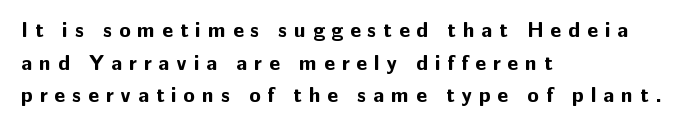
The image shows 21 px bold type, upright; set left-aligned, normal line spacing (1.55x), unusually wide letter spacing (+0.33 em), not underlined.
